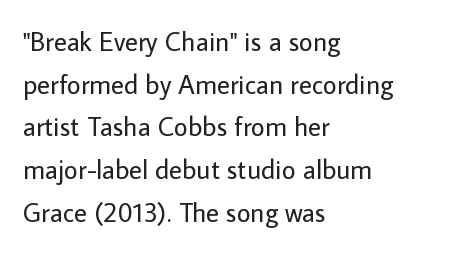
Q: Is the text bold? A: No.
Q: Is the text italic (slanted)? A: No, it is upright.
Q: Is the text underlined? A: No.
Q: How is the paragraph aligned? A: Left-aligned.
Q: Is the spacing between letters normal or unusually wide? A: Normal.
Q: Is the spacing between lines tight, normal or loose? A: Normal.
